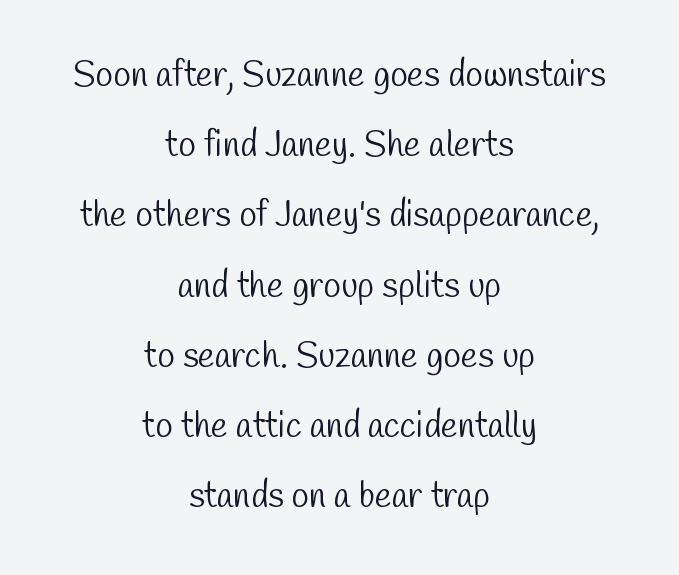
Q: Is the text bold? A: No.
Q: Is the typeface a serif or a sans-serif typeface? A: Sans-serif.
Q: Is the text underlined? A: No.
Q: How is the paragraph aligned? A: Centered.
Q: Is the spacing between letters normal or unusually wide? A: Normal.
Q: Is the spacing between lines tight, normal or loose? A: Loose.
Q: Width (condensed, normal, or wide)? A: Condensed.
Q: Stroke contrast? A: Low.
Q: x-height? A: Medium.
Q: Monospaced? A: No.
